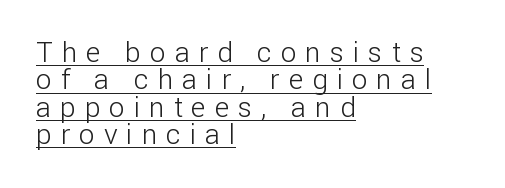
Q: Is the text bold? A: No.
Q: Is the text italic (slanted)? A: No, it is upright.
Q: Is the typeface a serif or a sans-serif typeface? A: Sans-serif.
Q: Is the text underlined? A: Yes.
Q: How is the paragraph aligned? A: Left-aligned.
Q: Is the spacing between letters normal or unusually wide? A: Unusually wide.
Q: Is the spacing between lines tight, normal or loose? A: Tight.
Q: Width (condensed, normal, or wide)? A: Normal.
Q: Stroke contrast? A: Low.
Q: x-height? A: Medium.
Q: Monospaced? A: No.
